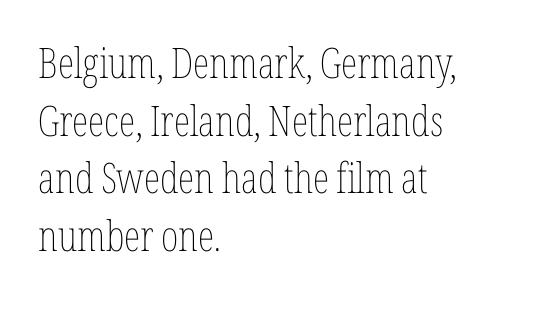
Q: Is the text bold? A: No.
Q: Is the text italic (slanted)? A: No, it is upright.
Q: Is the text underlined? A: No.
Q: How is the paragraph aligned? A: Left-aligned.
Q: Is the spacing between letters normal or unusually wide? A: Normal.
Q: Is the spacing between lines tight, normal or loose? A: Normal.
Q: Width (condensed, normal, or wide)? A: Condensed.
Q: Stroke contrast? A: Low.
Q: x-height? A: Medium.
Q: Monospaced? A: No.
